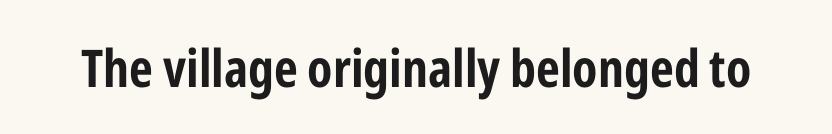
Nobody drew a line under any word here. Caption: standard tracking, unaltered. Font category for this specimen: sans-serif. The specimen reads as upright at a glance. The passage shown is typed in a proportional face where columns would drift.
